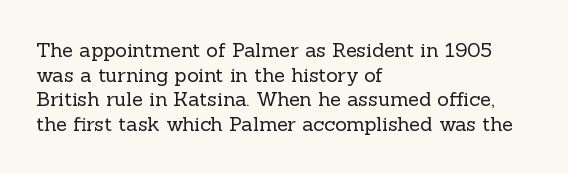
The image shows 20 px text type, upright; set left-aligned, line spacing 1.23x, normal letter spacing, not underlined.
